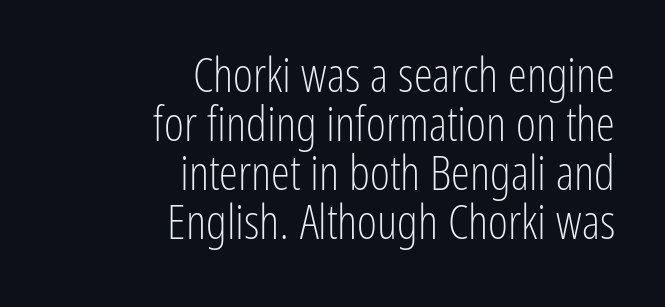
{"serif": "no", "italic": "no", "bold": "no", "weight": "light", "width": "condensed", "stroke_contrast": "low", "x_height": "medium", "monospaced": "no", "underline": "no", "align": "right", "line_spacing": "tight", "line_spacing_ratio": 1.02, "letter_spacing": "normal", "letter_spacing_em": 0.0, "glyph_px": 48}
